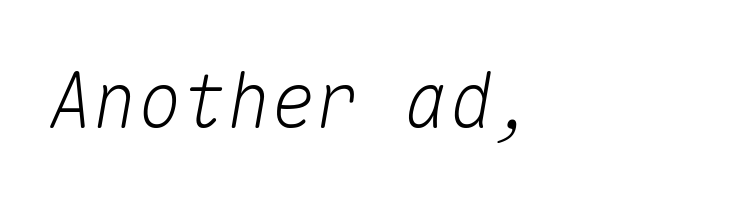
The image shows 74 px text type, italic (leaning right), monospaced; set normal letter spacing, not underlined; medium stroke contrast and a medium x-height.
